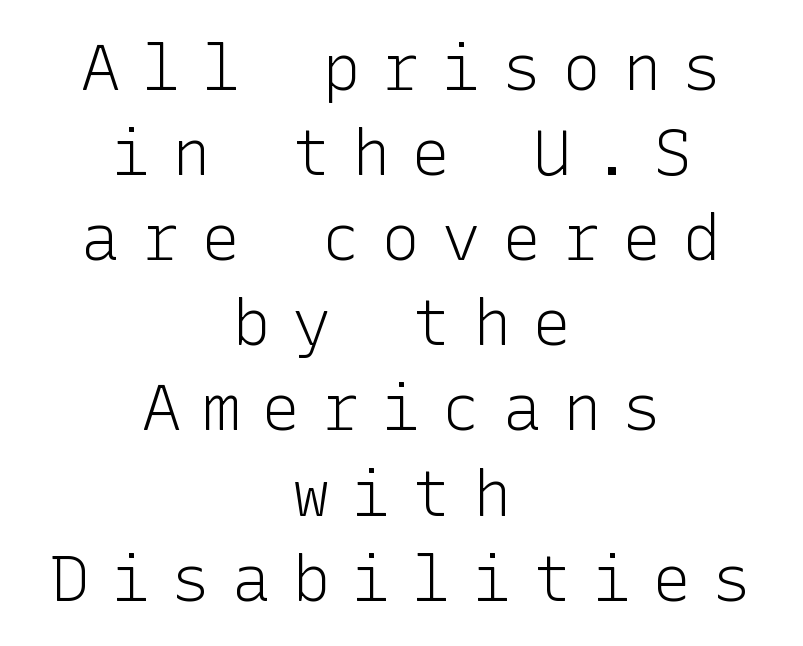
Q: Is the text bold? A: No.
Q: Is the text italic (slanted)? A: No, it is upright.
Q: Is the typeface a serif or a sans-serif typeface? A: Sans-serif.
Q: Is the text underlined? A: No.
Q: How is the paragraph aligned? A: Centered.
Q: Is the spacing between letters normal or unusually wide? A: Unusually wide.
Q: Is the spacing between lines tight, normal or loose? A: Normal.
Q: Width (condensed, normal, or wide)? A: Normal.
Q: Stroke contrast? A: Low.
Q: x-height? A: Medium.
